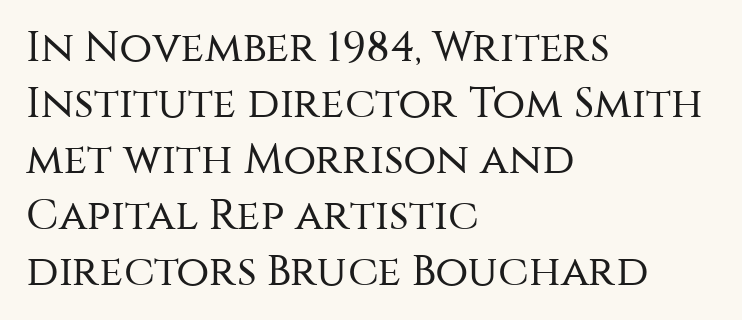
Q: Is the text bold? A: No.
Q: Is the text italic (slanted)? A: No, it is upright.
Q: Is the typeface a serif or a sans-serif typeface? A: Sans-serif.
Q: Is the text underlined? A: No.
Q: How is the paragraph aligned? A: Left-aligned.
Q: Is the spacing between letters normal or unusually wide? A: Normal.
Q: Is the spacing between lines tight, normal or loose? A: Normal.
Q: Width (condensed, normal, or wide)? A: Normal.
Q: Stroke contrast? A: Medium.
Q: x-height? A: Large.
Q: Monospaced? A: No.
